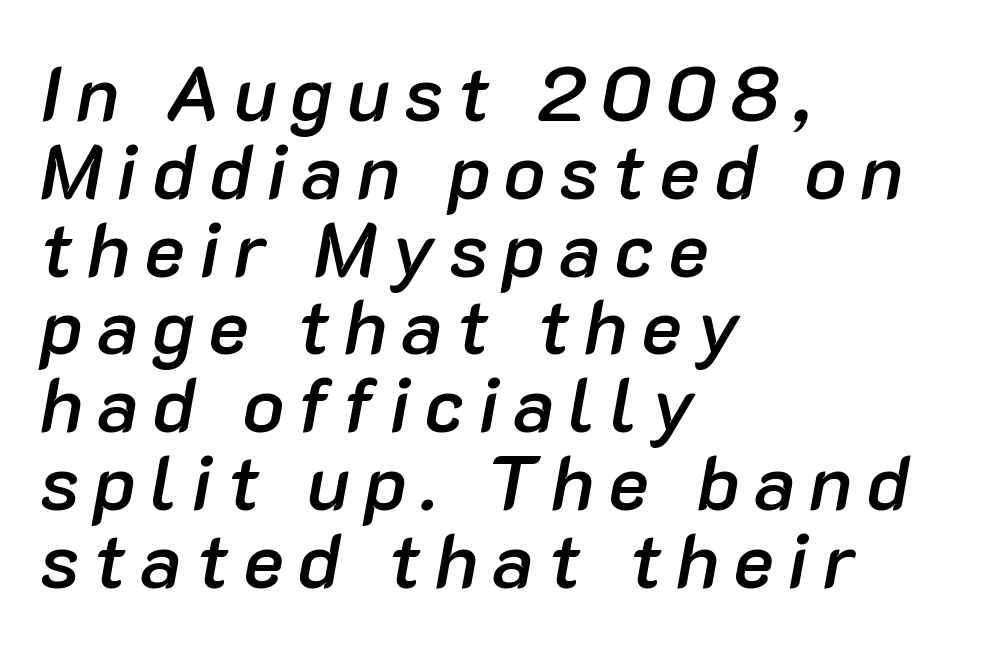
Q: Is the text bold? A: Semi-bold.
Q: Is the text italic (slanted)? A: Yes, it leans right by about 10 degrees.
Q: Is the text underlined? A: No.
Q: How is the paragraph aligned? A: Left-aligned.
Q: Is the spacing between lines tight, normal or loose? A: Tight.
Q: Width (condensed, normal, or wide)? A: Normal.
Q: Stroke contrast? A: Low.
Q: x-height? A: Medium.
Q: Monospaced? A: No.
